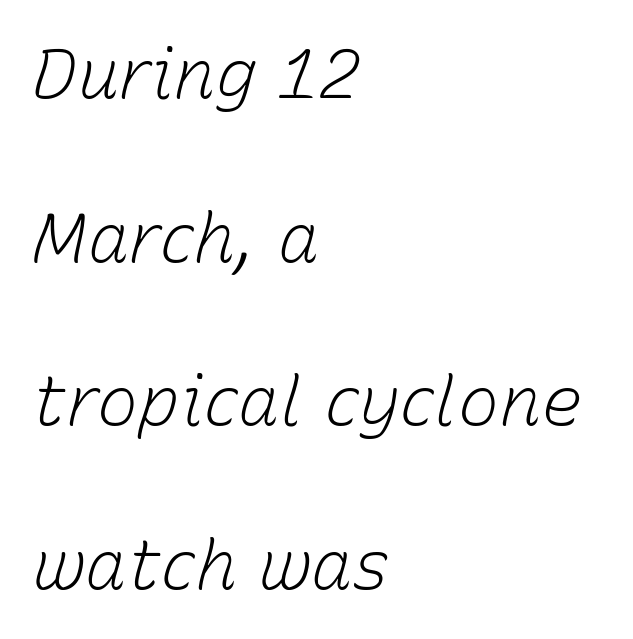
Stem width sits at or under what a default text font uses. You could call the tracking neutral — neither tight nor loose. Reading down the block, your eye returns to a fixed left position each line. Vertical spacing — loose. Slant detected: the letters are inclined. Proportional: the letters do not fall into vertical columns.
